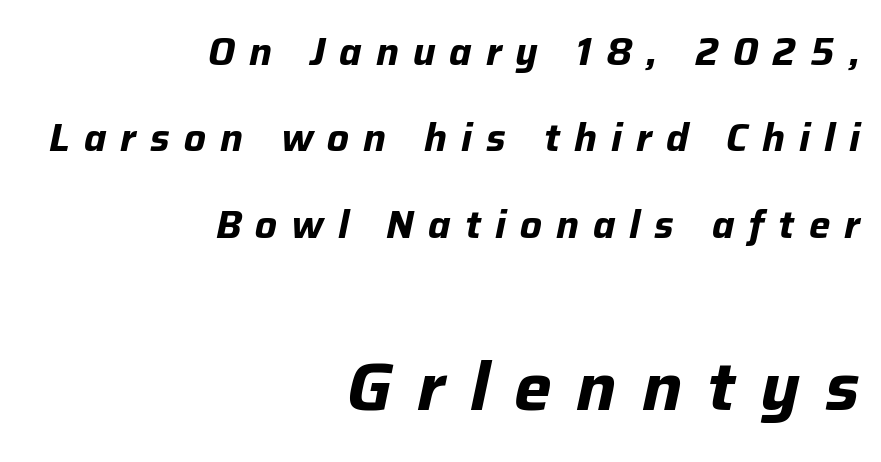
Q: Is the text bold? A: Yes.
Q: Is the text italic (slanted)? A: Yes, it leans right by about 12 degrees.
Q: Is the text underlined? A: No.
Q: How is the paragraph aligned? A: Right-aligned.
Q: Is the spacing between letters normal or unusually wide? A: Unusually wide.
Q: Is the spacing between lines tight, normal or loose? A: Loose.
Q: Which block of text is set in a larger size, the first (top) or the second (bottom)? A: The second (bottom) one.
Q: Width (condensed, normal, or wide)? A: Normal.
Q: Stroke contrast? A: Low.
Q: x-height? A: Medium.
Q: Monospaced? A: No.
